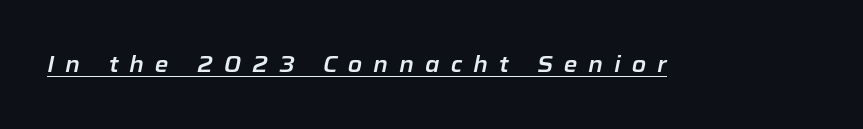
Q: Is the text italic (slanted)? A: Yes, it leans right by about 12 degrees.
Q: Is the text underlined? A: Yes.
Q: Is the spacing between letters normal or unusually wide? A: Unusually wide.
